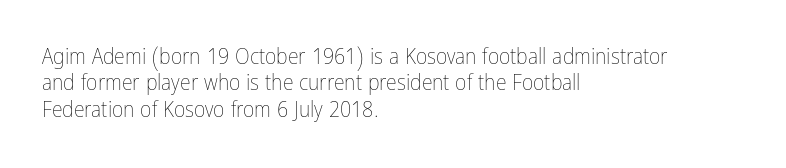
The image shows 22 px text type, upright; set left-aligned, line spacing 1.2x, normal letter spacing, not underlined.
